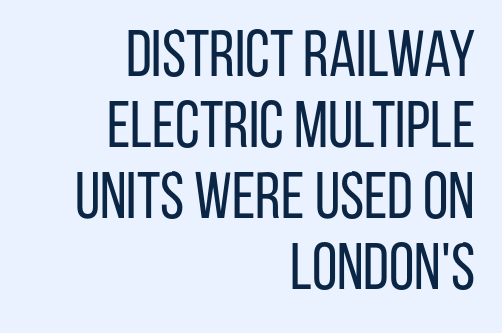
The image shows 65 px regular-weight, condensed sans-serif type, upright; set right-aligned, tight line spacing (1.09x), normal letter spacing, not underlined; low stroke contrast and a large x-height.
